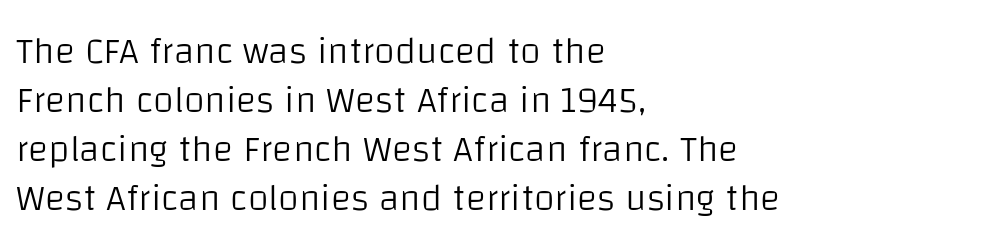
Q: Is the text bold? A: No.
Q: Is the text italic (slanted)? A: No, it is upright.
Q: Is the typeface a serif or a sans-serif typeface? A: Sans-serif.
Q: Is the text underlined? A: No.
Q: How is the paragraph aligned? A: Left-aligned.
Q: Is the spacing between letters normal or unusually wide? A: Normal.
Q: Is the spacing between lines tight, normal or loose? A: Normal.
Q: Width (condensed, normal, or wide)? A: Normal.
Q: Stroke contrast? A: Low.
Q: x-height? A: Large.
Q: Monospaced? A: No.
